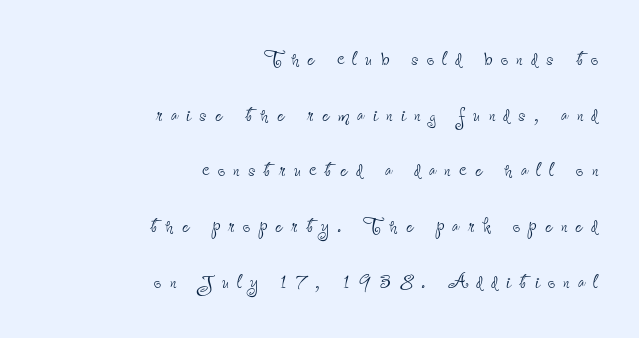
The tracking jumps out immediately: characters are airy and widely separated. The passage shown is not underscored anywhere. The passage shown stacks its lines with a broad gap. The rag falls on the left side of this text block. The letterforms sit at book weight or below.
